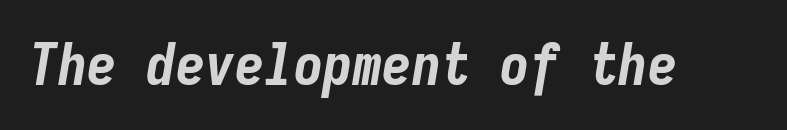
Descenders are the only things crossing below the line. Plenty of ink on the page — the face is bold. Observe the lean: these are italic letterforms. There is no visible air inserted between adjacent glyphs. This sample has the even, mechanical cadence of fixed-width lettering.
